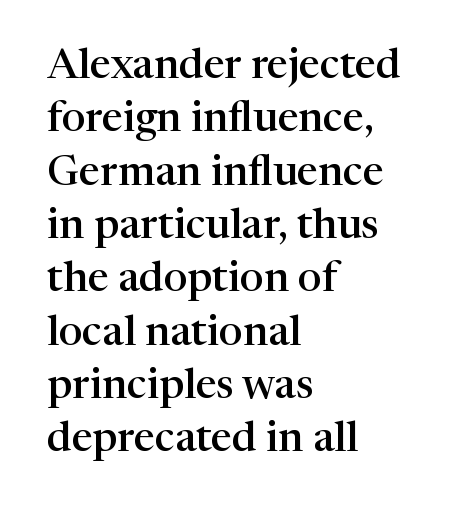
{"serif": "yes", "italic": "no", "bold": "semi", "weight": "semibold", "width": "normal", "stroke_contrast": "high", "x_height": "medium", "monospaced": "no", "underline": "no", "align": "left", "line_spacing": "normal", "line_spacing_ratio": 1.27, "letter_spacing": "normal", "letter_spacing_em": 0.0, "glyph_px": 42}
